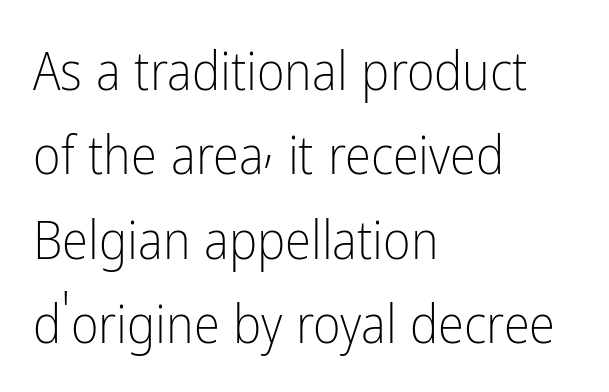
{"serif": "no", "italic": "no", "bold": "no", "weight": "light", "width": "condensed", "stroke_contrast": "low", "x_height": "medium", "monospaced": "no", "underline": "no", "align": "left", "line_spacing": "normal", "line_spacing_ratio": 1.59, "letter_spacing": "normal", "letter_spacing_em": 0.0, "glyph_px": 53}
